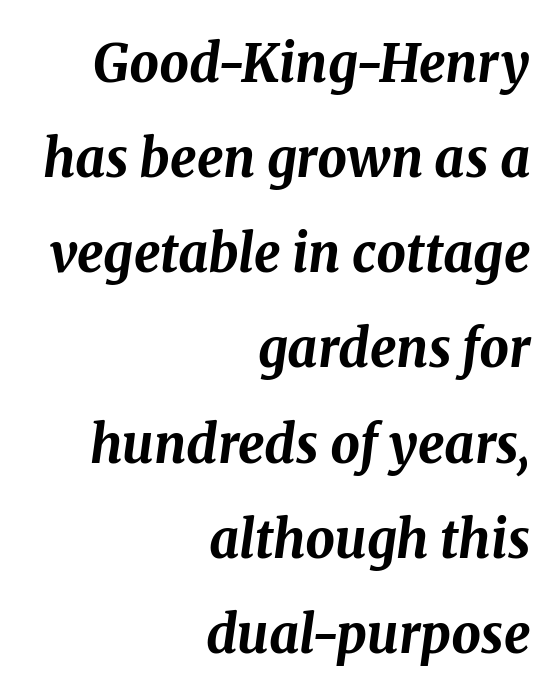
{"italic": "yes", "lean": "right", "slant_degrees": 8, "bold": "yes", "weight": "bold", "width": "normal", "stroke_contrast": "medium", "x_height": "medium", "monospaced": "no", "underline": "no", "align": "right", "line_spacing_ratio": 1.83, "letter_spacing": "normal", "letter_spacing_em": 0.0, "glyph_px": 52}
